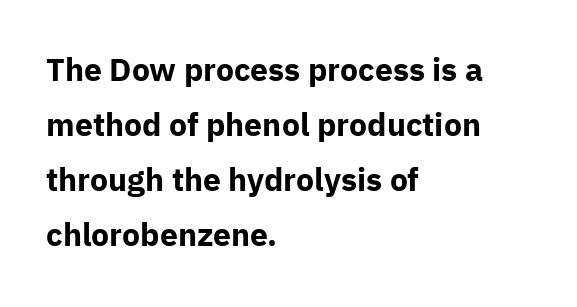
{"serif": "no", "italic": "no", "bold": "yes", "weight": "bold", "width": "normal", "stroke_contrast": "low", "x_height": "medium", "monospaced": "no", "underline": "no", "align": "left", "line_spacing_ratio": 1.72, "letter_spacing": "normal", "letter_spacing_em": 0.0, "glyph_px": 32}
